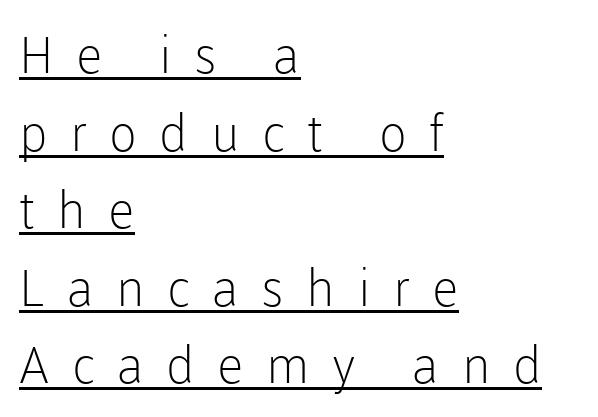
This is sans-serif lettering, the kind often seen on screens and signage. Is the stroke heavy? The answer is a plain regular-or-lighter. A baseline rule has been typeset under these characters. Think of a printed novel: that variable character pitch is what you see here.
